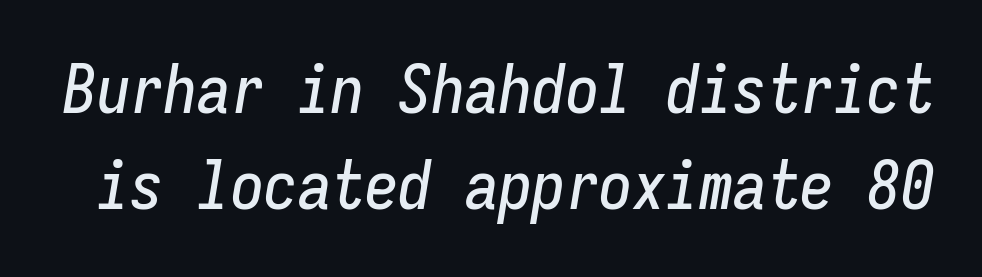
{"italic": "yes", "lean": "right", "slant_degrees": 9, "width": "condensed", "stroke_contrast": "low", "x_height": "medium", "monospaced": "yes", "underline": "no", "line_spacing": "normal", "line_spacing_ratio": 1.43, "letter_spacing": "normal", "letter_spacing_em": 0.0, "glyph_px": 67}
